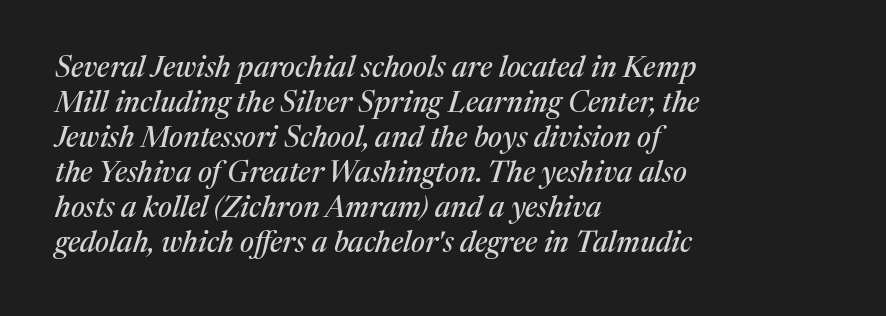
Q: Is the text italic (slanted)? A: Yes, it leans right by about 17 degrees.
Q: Is the typeface a serif or a sans-serif typeface? A: Serif.
Q: Is the text underlined? A: No.
Q: How is the paragraph aligned? A: Left-aligned.
Q: Is the spacing between letters normal or unusually wide? A: Normal.
Q: Width (condensed, normal, or wide)? A: Normal.
Q: Stroke contrast? A: Medium.
Q: x-height? A: Medium.
Q: Monospaced? A: No.
